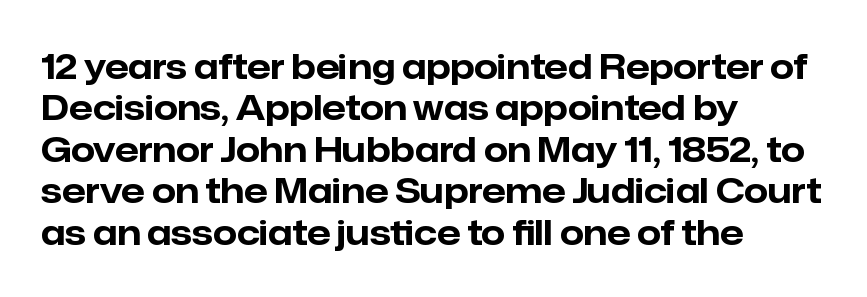
Q: Is the text bold? A: Yes.
Q: Is the text italic (slanted)? A: No, it is upright.
Q: Is the typeface a serif or a sans-serif typeface? A: Sans-serif.
Q: Is the text underlined? A: No.
Q: How is the paragraph aligned? A: Left-aligned.
Q: Is the spacing between letters normal or unusually wide? A: Normal.
Q: Width (condensed, normal, or wide)? A: Normal.
Q: Stroke contrast? A: Low.
Q: x-height? A: Medium.
Q: Monospaced? A: No.
